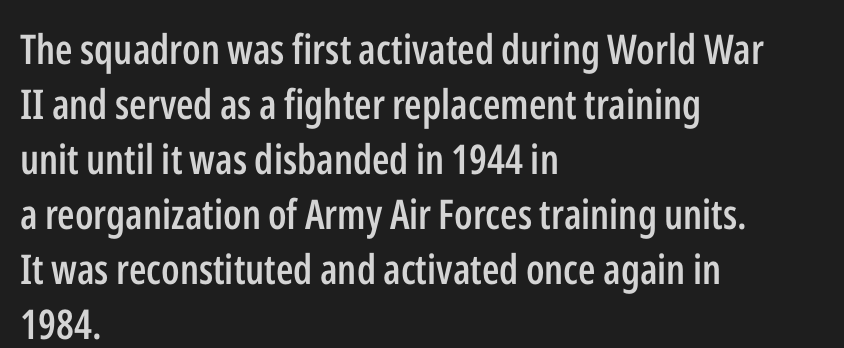
{"serif": "no", "italic": "no", "bold": "semi", "weight": "semibold", "width": "condensed", "stroke_contrast": "low", "x_height": "medium", "monospaced": "no", "underline": "no", "align": "left", "line_spacing": "normal", "line_spacing_ratio": 1.34, "letter_spacing": "normal", "letter_spacing_em": 0.0, "glyph_px": 41}
